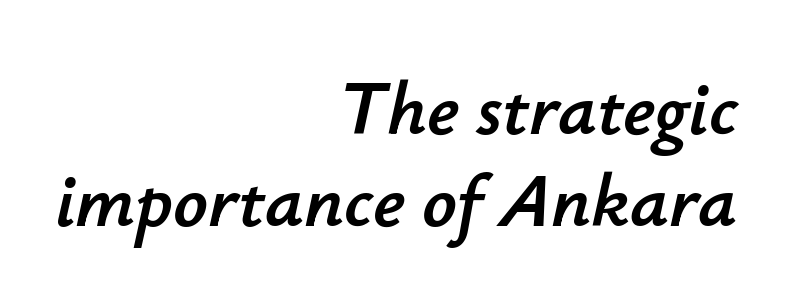
{"italic": "yes", "lean": "right", "slant_degrees": 12, "width": "normal", "stroke_contrast": "low", "x_height": "small", "monospaced": "no", "underline": "no", "align": "right", "line_spacing_ratio": 1.21, "letter_spacing": "normal", "letter_spacing_em": 0.0, "glyph_px": 76}
